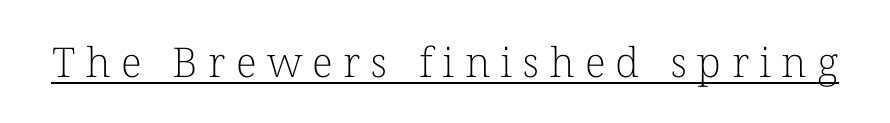
The image shows 41 px light serif type, upright; set unusually wide letter spacing (+0.25 em), underlined; low stroke contrast and a medium x-height.
